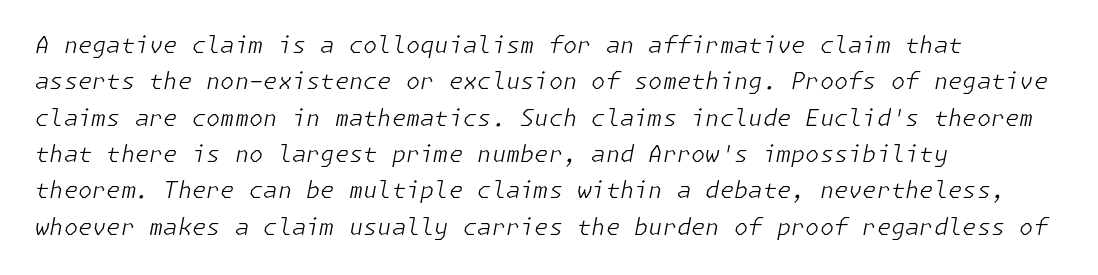
Unbolded letterforms with no extra heft. Tracking value appears to be zero — textbook default spacing. Leading matches the norm, producing a regular column. This is oblique type, the kind used for emphasis or titles. Typeset ragged right — the left edge is the straight one. Each row of text sits above clean, open space.
